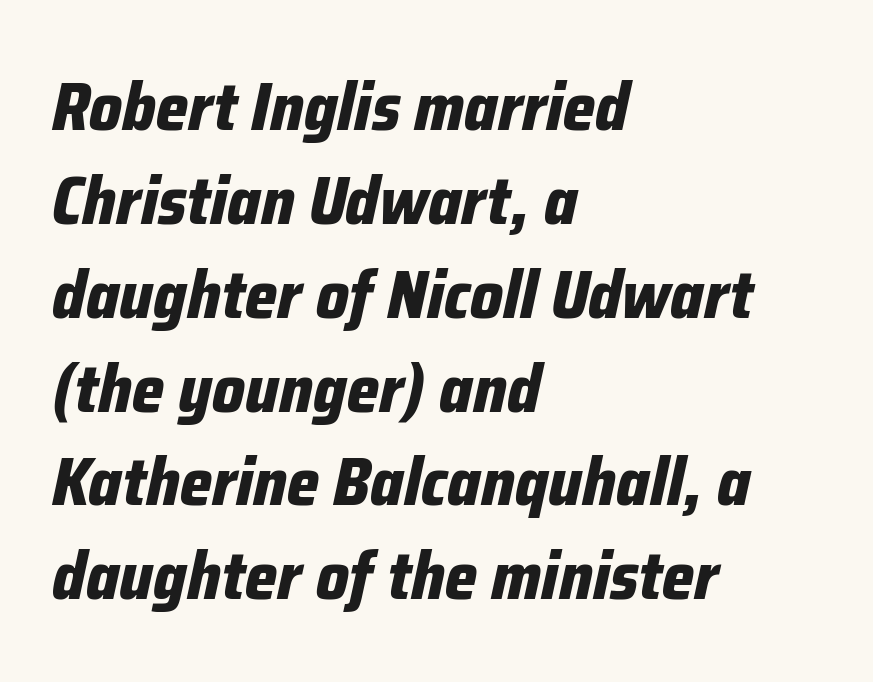
Nobody drew a line under any word here. The lettering tilts uniformly, giving the passage an italic look. The face used here is rendered with its standard letterfit. Each letter keeps its own natural width here, so spacing adapts to shape. Line spacing here is normal.
